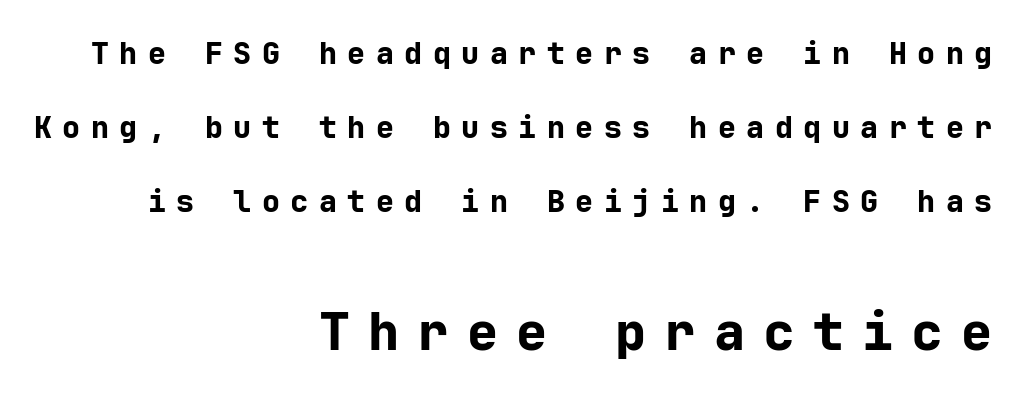
{"serif": "no", "italic": "no", "bold": "yes", "weight": "bold", "width": "normal", "stroke_contrast": "low", "x_height": "medium", "underline": "no", "align": "right", "line_spacing": "loose", "line_spacing_ratio": 2.46, "letter_spacing": "wide", "letter_spacing_em": 0.35, "larger_block": "second", "size_ratio": 1.73, "glyph_px": 52}
